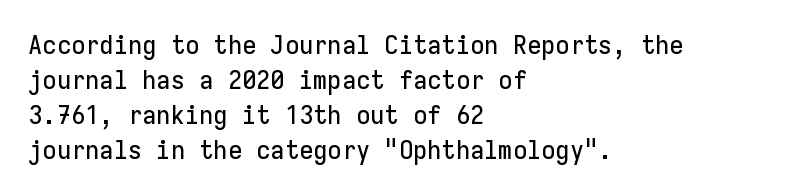
Q: Is the text italic (slanted)? A: No, it is upright.
Q: Is the text underlined? A: No.
Q: How is the paragraph aligned? A: Left-aligned.
Q: Is the spacing between letters normal or unusually wide? A: Normal.
Q: Is the spacing between lines tight, normal or loose? A: Normal.
